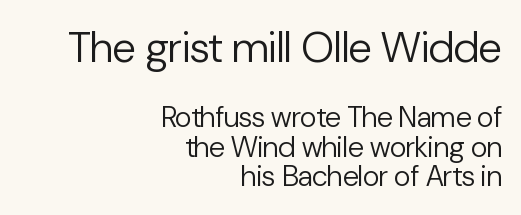
The image shows 43 px regular-weight sans-serif type, upright; set right-aligned, tight line spacing (1.03x), normal letter spacing, not underlined; the first (top) block is 1.48x larger; low stroke contrast and a medium x-height.
